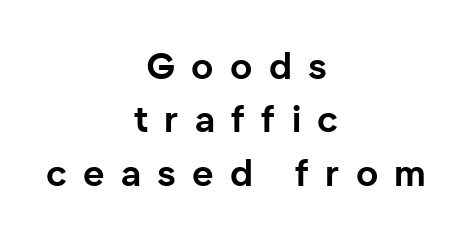
Q: Is the text bold? A: Yes.
Q: Is the text italic (slanted)? A: No, it is upright.
Q: Is the typeface a serif or a sans-serif typeface? A: Sans-serif.
Q: Is the text underlined? A: No.
Q: How is the paragraph aligned? A: Centered.
Q: Is the spacing between letters normal or unusually wide? A: Unusually wide.
Q: Is the spacing between lines tight, normal or loose? A: Normal.
Q: Width (condensed, normal, or wide)? A: Normal.
Q: Stroke contrast? A: Low.
Q: x-height? A: Medium.
Q: Monospaced? A: No.
